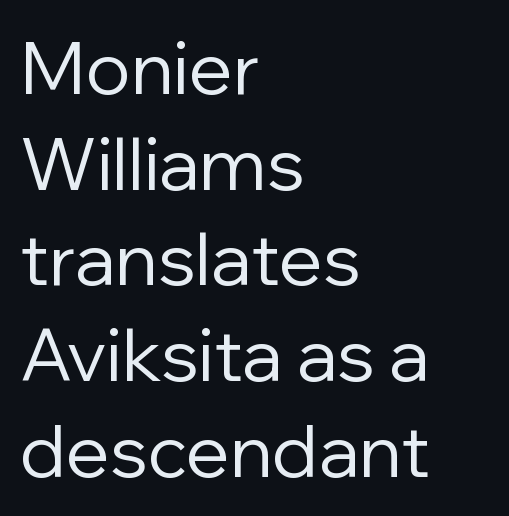
The image shows 73 px regular-weight sans-serif type, upright; set left-aligned, normal line spacing (1.31x), normal letter spacing, not underlined; low stroke contrast and a medium x-height.
